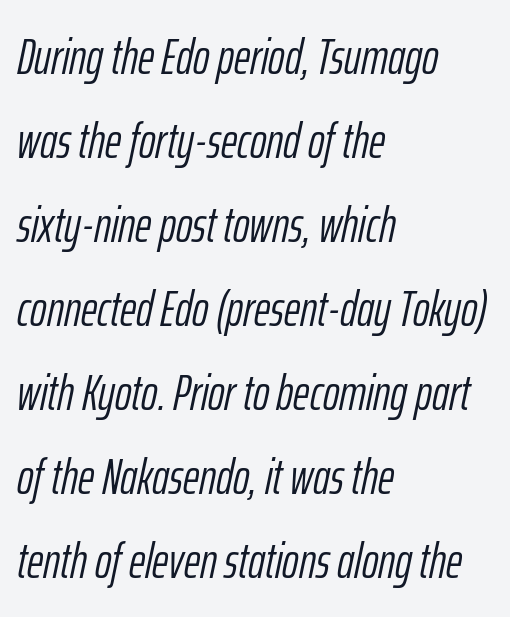
Q: Is the text bold? A: No.
Q: Is the text italic (slanted)? A: Yes, it leans right by about 12 degrees.
Q: Is the text underlined? A: No.
Q: How is the paragraph aligned? A: Left-aligned.
Q: Is the spacing between letters normal or unusually wide? A: Normal.
Q: Is the spacing between lines tight, normal or loose? A: Normal.
Q: Width (condensed, normal, or wide)? A: Condensed.
Q: Stroke contrast? A: Low.
Q: x-height? A: Medium.
Q: Monospaced? A: No.
